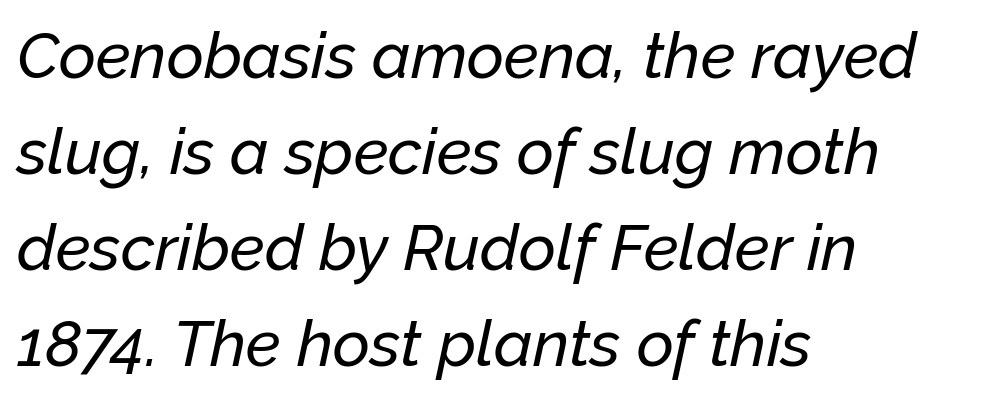
The image shows 64 px text type, italic (leaning right); set left-aligned, normal line spacing (1.5x), normal letter spacing, not underlined; low stroke contrast and a medium x-height.
